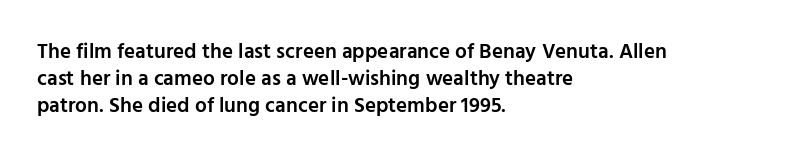
Q: Is the text bold? A: Semi-bold.
Q: Is the text italic (slanted)? A: No, it is upright.
Q: Is the text underlined? A: No.
Q: How is the paragraph aligned? A: Left-aligned.
Q: Is the spacing between letters normal or unusually wide? A: Normal.
Q: Is the spacing between lines tight, normal or loose? A: Normal.
